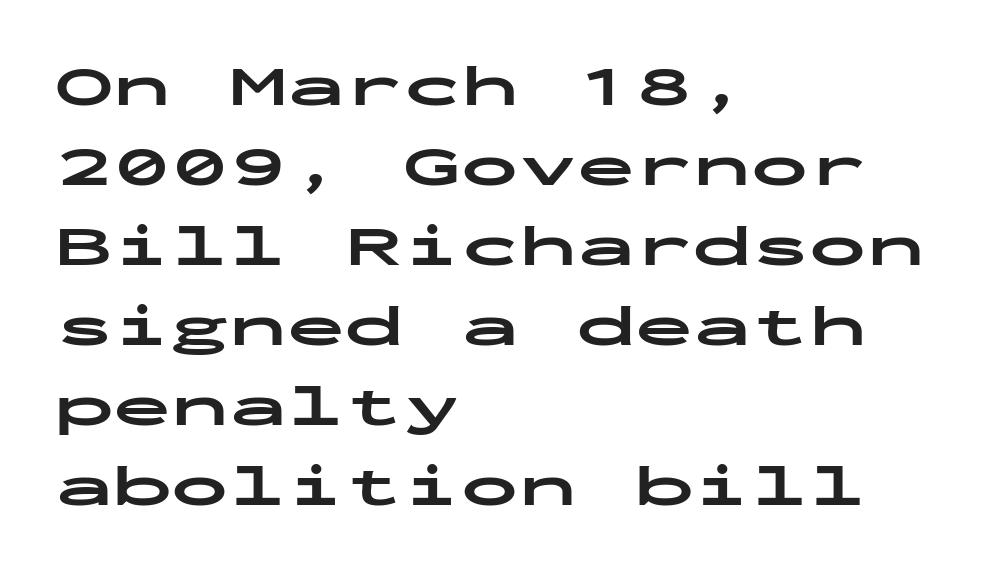
Notice how the passage keeps a crisp vertical edge on the left only. The designer left line spacing at the default. You could count columns in this text — the font is strictly monospaced. Serifs: no, the terminals of the letterforms are clean. Default kerning and tracking; the words read as compact shapes. Type without underlining.
